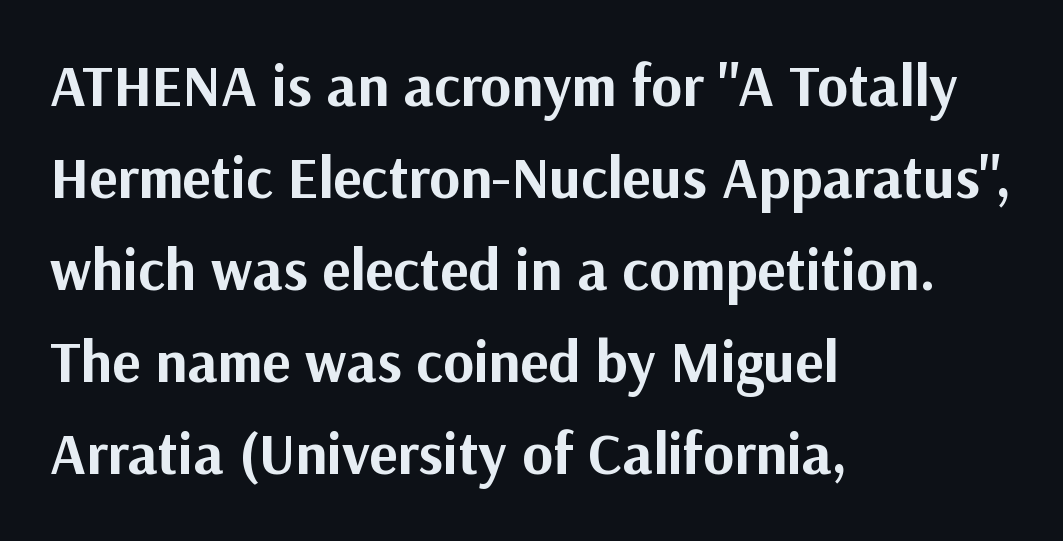
Q: Is the text bold? A: Yes.
Q: Is the text italic (slanted)? A: No, it is upright.
Q: Is the typeface a serif or a sans-serif typeface? A: Sans-serif.
Q: Is the text underlined? A: No.
Q: How is the paragraph aligned? A: Left-aligned.
Q: Is the spacing between letters normal or unusually wide? A: Normal.
Q: Is the spacing between lines tight, normal or loose? A: Normal.
Q: Width (condensed, normal, or wide)? A: Normal.
Q: Stroke contrast? A: Medium.
Q: x-height? A: Medium.
Q: Monospaced? A: No.
